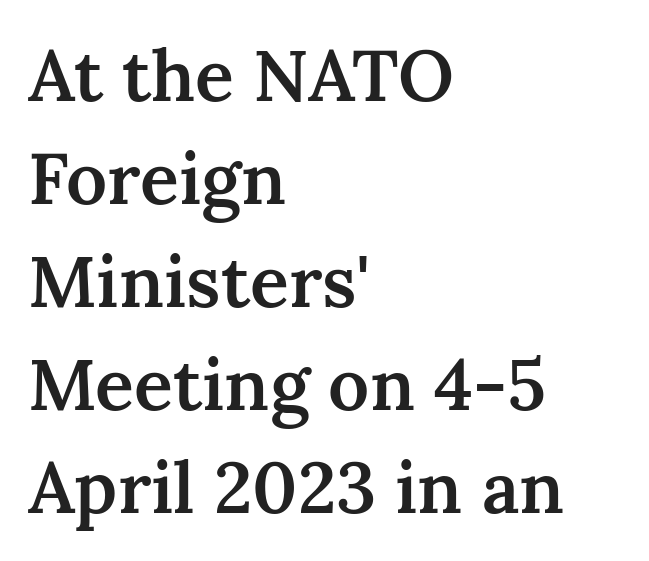
The image shows 72 px semibold serif type, upright; set left-aligned, normal line spacing (1.43x), normal letter spacing, not underlined; medium stroke contrast and a medium x-height.
